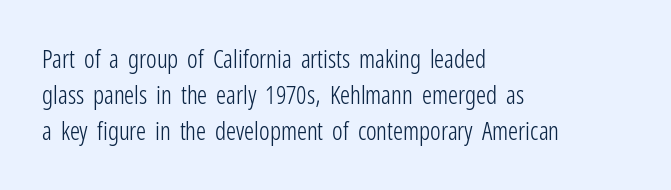
{"italic": "no", "bold": "no", "underline": "no", "align": "left", "line_spacing": "normal", "line_spacing_ratio": 1.44, "letter_spacing": "normal", "letter_spacing_em": 0.0, "glyph_px": 25}
